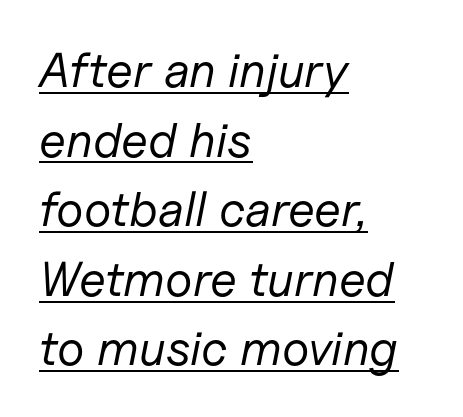
The specimen reads as italic at a glance. Quick note: underline on. Interline gaps are of average width in this sample. Is the stroke heavy? The answer is a plain regular-or-lighter.
